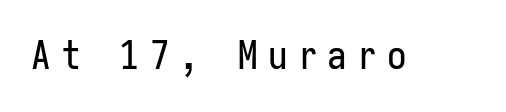
Q: Is the text italic (slanted)? A: No, it is upright.
Q: Is the typeface a serif or a sans-serif typeface? A: Sans-serif.
Q: Is the text underlined? A: No.
Q: Is the spacing between letters normal or unusually wide? A: Unusually wide.
Q: Width (condensed, normal, or wide)? A: Condensed.
Q: Stroke contrast? A: Low.
Q: x-height? A: Medium.
Q: Monospaced? A: Yes.
